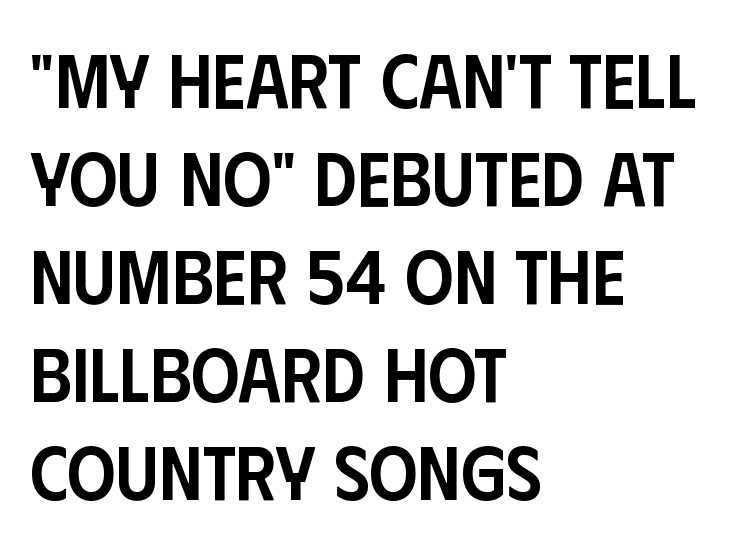
Q: Is the text bold? A: Semi-bold.
Q: Is the text italic (slanted)? A: No, it is upright.
Q: Is the typeface a serif or a sans-serif typeface? A: Sans-serif.
Q: Is the text underlined? A: No.
Q: How is the paragraph aligned? A: Left-aligned.
Q: Is the spacing between letters normal or unusually wide? A: Normal.
Q: Is the spacing between lines tight, normal or loose? A: Normal.
Q: Width (condensed, normal, or wide)? A: Condensed.
Q: Stroke contrast? A: Low.
Q: x-height? A: Large.
Q: Monospaced? A: No.
